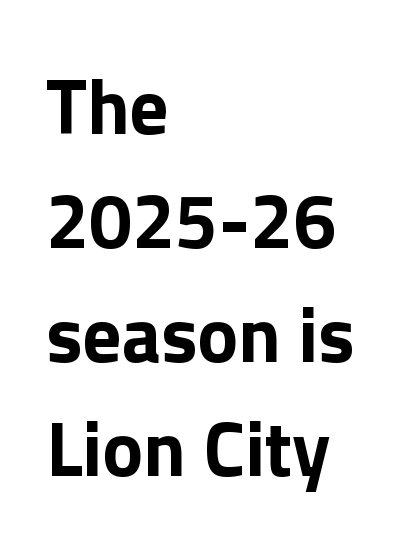
Q: Is the text bold? A: Yes.
Q: Is the text italic (slanted)? A: No, it is upright.
Q: Is the typeface a serif or a sans-serif typeface? A: Sans-serif.
Q: Is the text underlined? A: No.
Q: How is the paragraph aligned? A: Left-aligned.
Q: Is the spacing between letters normal or unusually wide? A: Normal.
Q: Is the spacing between lines tight, normal or loose? A: Normal.
Q: Width (condensed, normal, or wide)? A: Normal.
Q: x-height? A: Medium.
Q: Monospaced? A: No.
